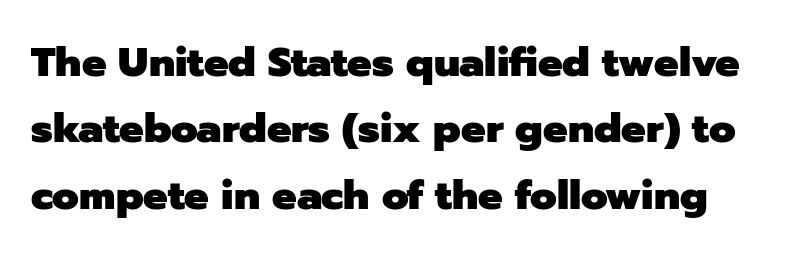
{"serif": "no", "italic": "no", "bold": "yes", "weight": "heavy", "width": "normal", "stroke_contrast": "low", "x_height": "medium", "monospaced": "no", "underline": "no", "line_spacing": "normal", "line_spacing_ratio": 1.62, "letter_spacing": "normal", "letter_spacing_em": 0.0, "glyph_px": 41}
